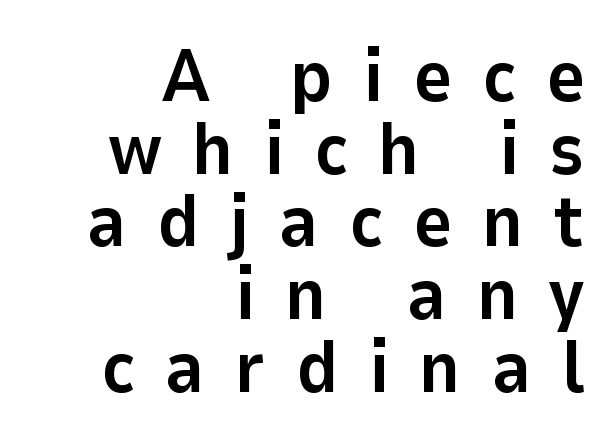
The image shows 75 px bold sans-serif type, upright; set right-aligned, tight line spacing (0.97x), unusually wide letter spacing (+0.4 em), not underlined; low stroke contrast and a medium x-height.
